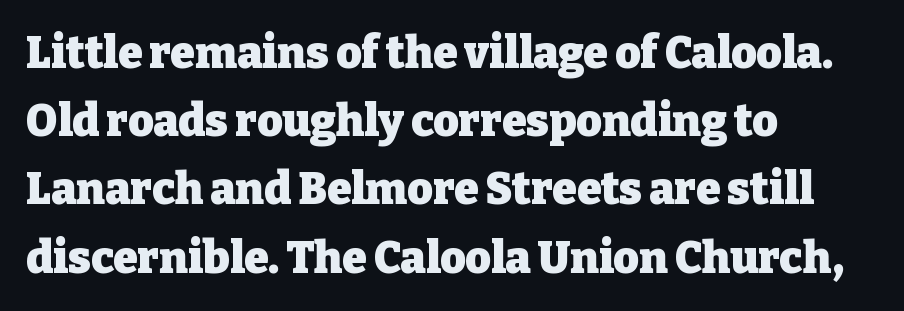
{"serif": "yes", "italic": "no", "bold": "yes", "weight": "heavy", "width": "normal", "stroke_contrast": "low", "x_height": "medium", "monospaced": "no", "underline": "no", "align": "left", "line_spacing": "normal", "line_spacing_ratio": 1.55, "letter_spacing": "normal", "letter_spacing_em": 0.0, "glyph_px": 44}
